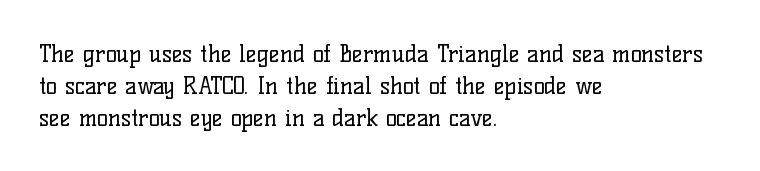
{"italic": "no", "bold": "no", "underline": "no", "align": "left", "line_spacing": "normal", "line_spacing_ratio": 1.39, "letter_spacing": "normal", "letter_spacing_em": 0.0, "glyph_px": 23}
